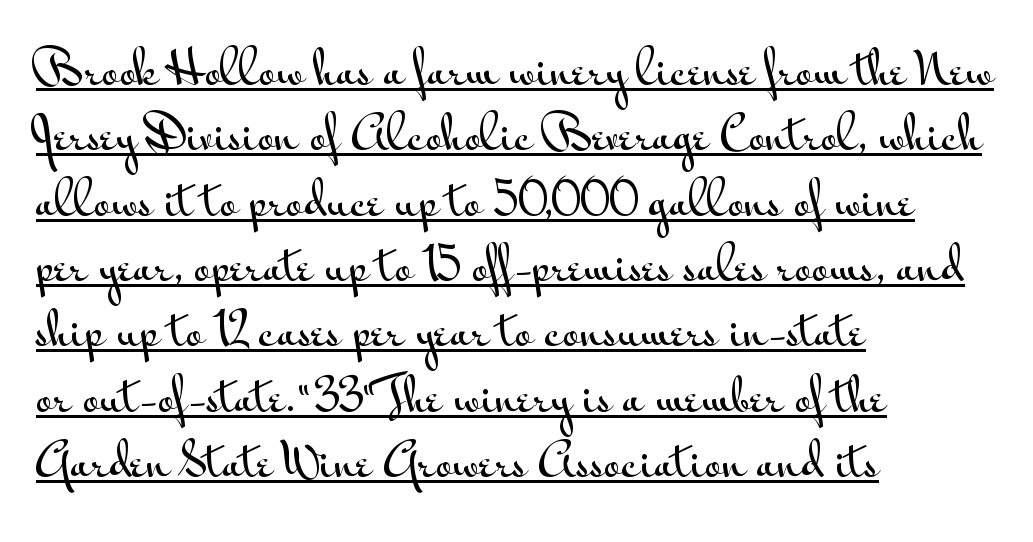
{"serif": "no", "width": "wide", "stroke_contrast": "medium", "x_height": "small", "monospaced": "no", "underline": "yes", "align": "left", "line_spacing": "normal", "line_spacing_ratio": 1.42, "letter_spacing": "normal", "letter_spacing_em": 0.0, "glyph_px": 46}
